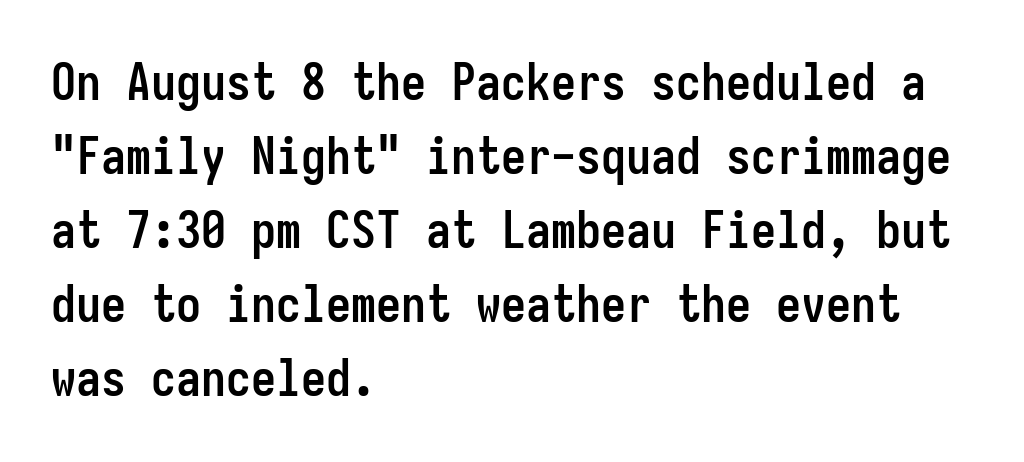
Q: Is the text bold? A: Yes.
Q: Is the text italic (slanted)? A: No, it is upright.
Q: Is the typeface a serif or a sans-serif typeface? A: Sans-serif.
Q: Is the text underlined? A: No.
Q: How is the paragraph aligned? A: Left-aligned.
Q: Is the spacing between letters normal or unusually wide? A: Normal.
Q: Is the spacing between lines tight, normal or loose? A: Normal.
Q: Width (condensed, normal, or wide)? A: Condensed.
Q: Stroke contrast? A: Low.
Q: x-height? A: Medium.
Q: Monospaced? A: Yes.
